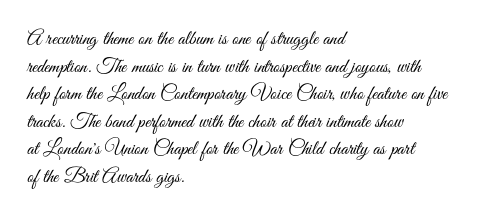
{"bold": "no", "underline": "no", "align": "left", "line_spacing": "normal", "line_spacing_ratio": 1.38, "letter_spacing": "normal", "letter_spacing_em": 0.0, "glyph_px": 20}
